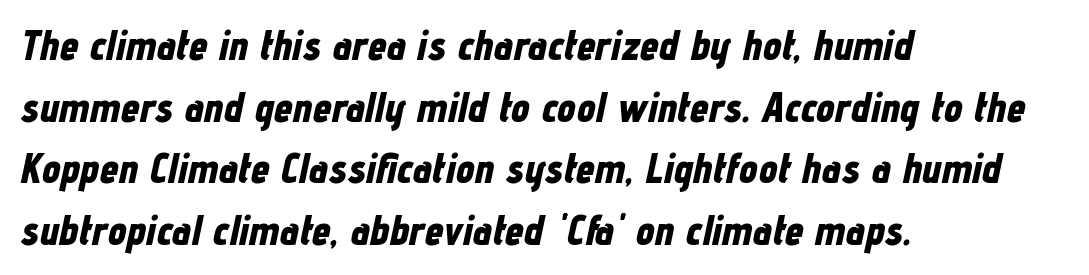
Q: Is the text bold? A: Yes.
Q: Is the text italic (slanted)? A: Yes, it leans right by about 12 degrees.
Q: Is the text underlined? A: No.
Q: How is the paragraph aligned? A: Left-aligned.
Q: Is the spacing between letters normal or unusually wide? A: Normal.
Q: Is the spacing between lines tight, normal or loose? A: Normal.
Q: Width (condensed, normal, or wide)? A: Condensed.
Q: Stroke contrast? A: Low.
Q: x-height? A: Medium.
Q: Monospaced? A: No.
